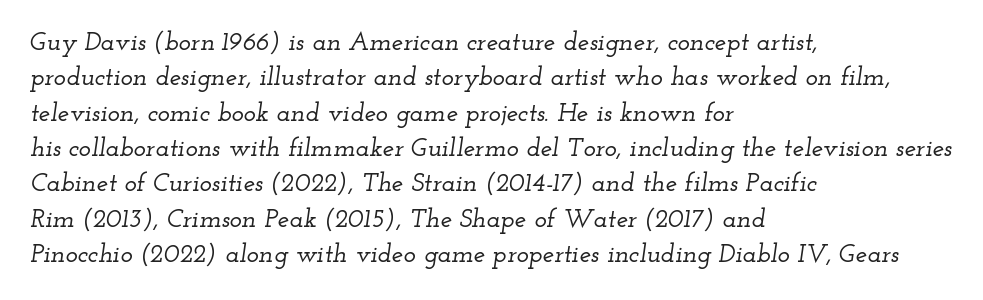
{"italic": "yes", "lean": "right", "slant_degrees": 12, "underline": "no", "align": "left", "line_spacing": "normal", "line_spacing_ratio": 1.36, "letter_spacing": "normal", "letter_spacing_em": 0.0, "glyph_px": 26}
